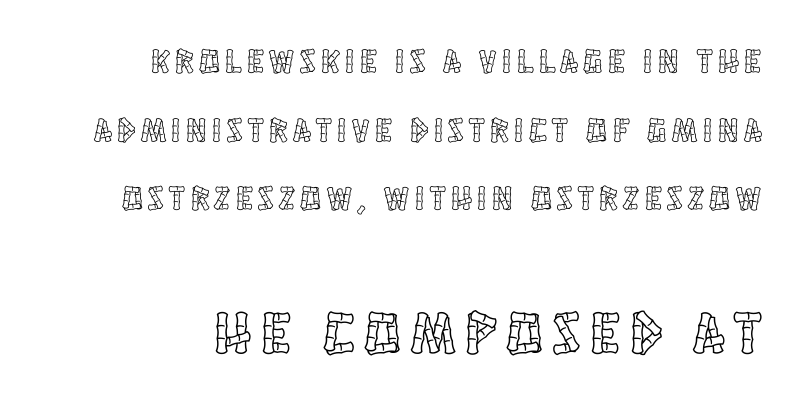
Q: Is the text italic (slanted)? A: No, it is upright.
Q: Is the text underlined? A: No.
Q: How is the paragraph aligned? A: Right-aligned.
Q: Is the spacing between lines tight, normal or loose? A: Loose.
Q: Which block of text is set in a larger size, the first (top) or the second (bottom)? A: The second (bottom) one.
Q: Width (condensed, normal, or wide)? A: Condensed.
Q: x-height? A: Large.
Q: Monospaced? A: No.
